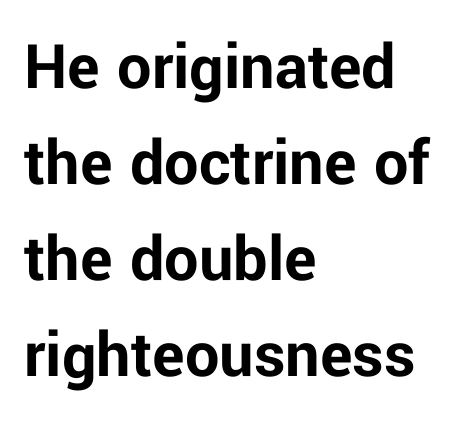
The image shows 68 px bold sans-serif type, upright; set left-aligned, normal line spacing (1.41x), normal letter spacing, not underlined; low stroke contrast and a medium x-height.
